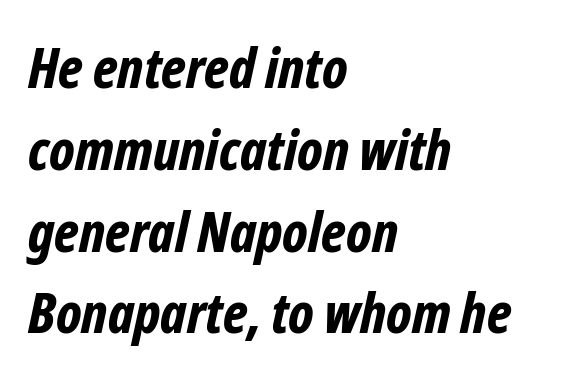
{"italic": "yes", "lean": "right", "slant_degrees": 12, "bold": "yes", "weight": "bold", "width": "condensed", "stroke_contrast": "low", "x_height": "medium", "monospaced": "no", "underline": "no", "align": "left", "line_spacing": "normal", "line_spacing_ratio": 1.46, "letter_spacing": "normal", "letter_spacing_em": 0.0, "glyph_px": 56}
